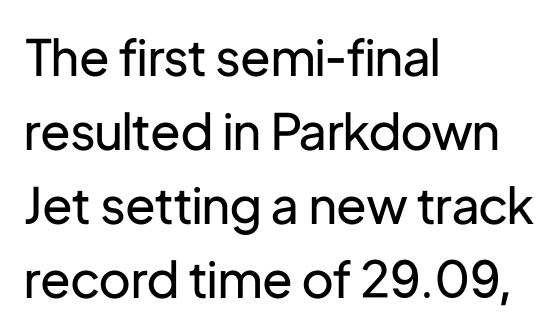
Designer's note — italics off, roman on. The characters are drawn with everyday or finer stroke widths. Successive baselines arrive at the customary interval. The text was rendered using a sans face with plain stroke endings. Each letter keeps its own natural width here, so spacing adapts to shape. The ragged edge is on the right, which tells us the setting is flush left.
